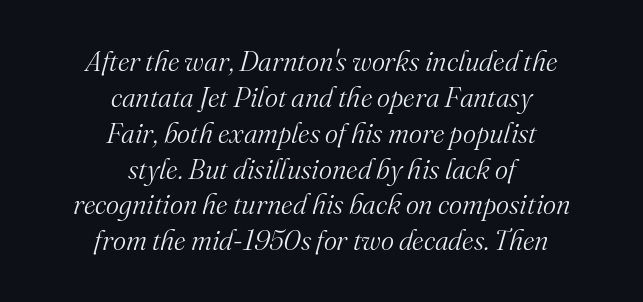
The image shows 28 px light serif type, italic (leaning right); set centered, normal line spacing (1.28x), normal letter spacing, not underlined; medium stroke contrast and a small x-height.
